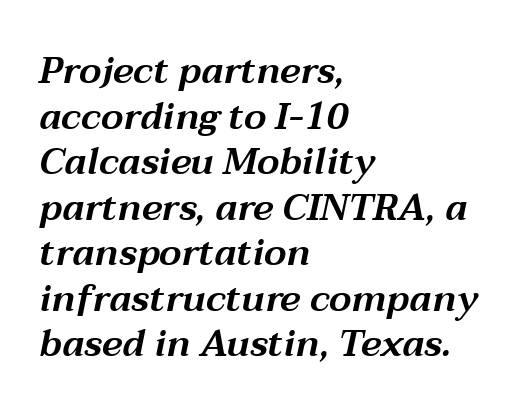
Nothing unusual about the tracking: characters are spaced as the font intends. Quick note: underline off. Looks like regular typesetting: each glyph gets only the width it needs. Compared with ordinary roman type, these characters are visibly tilted. Horizontally, the lines are justified to the leading edge only.
